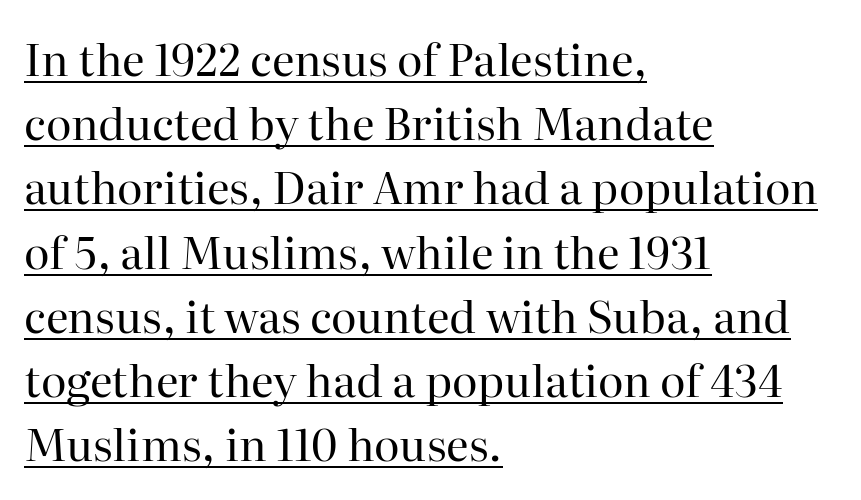
Q: Is the text bold? A: No.
Q: Is the text italic (slanted)? A: No, it is upright.
Q: Is the typeface a serif or a sans-serif typeface? A: Serif.
Q: Is the text underlined? A: Yes.
Q: How is the paragraph aligned? A: Left-aligned.
Q: Is the spacing between letters normal or unusually wide? A: Normal.
Q: Is the spacing between lines tight, normal or loose? A: Normal.
Q: Width (condensed, normal, or wide)? A: Normal.
Q: Stroke contrast? A: High.
Q: x-height? A: Medium.
Q: Monospaced? A: No.
